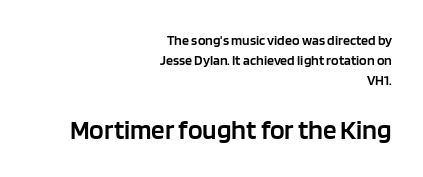
Q: Is the text bold? A: Semi-bold.
Q: Is the text italic (slanted)? A: No, it is upright.
Q: Is the text underlined? A: No.
Q: How is the paragraph aligned? A: Right-aligned.
Q: Is the spacing between letters normal or unusually wide? A: Normal.
Q: Is the spacing between lines tight, normal or loose? A: Normal.
Q: Which block of text is set in a larger size, the first (top) or the second (bottom)? A: The second (bottom) one.
